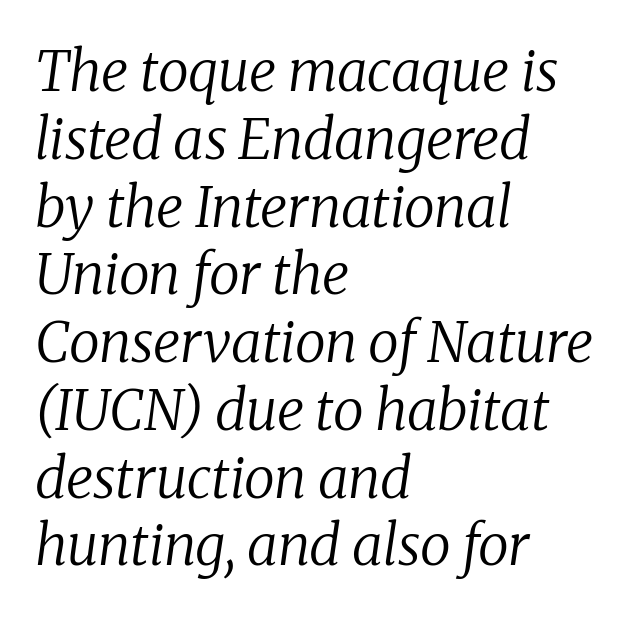
Q: Is the text bold? A: No.
Q: Is the text italic (slanted)? A: Yes, it leans right by about 8 degrees.
Q: Is the typeface a serif or a sans-serif typeface? A: Serif.
Q: Is the text underlined? A: No.
Q: How is the paragraph aligned? A: Left-aligned.
Q: Is the spacing between letters normal or unusually wide? A: Normal.
Q: Width (condensed, normal, or wide)? A: Normal.
Q: Stroke contrast? A: Low.
Q: x-height? A: Medium.
Q: Monospaced? A: No.
